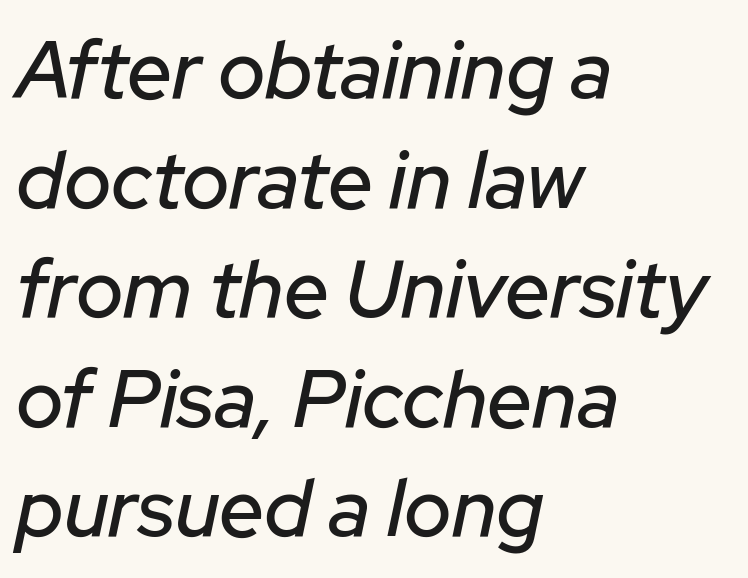
The image shows 80 px text type, italic (leaning right); set left-aligned, normal line spacing (1.37x), normal letter spacing, not underlined; low stroke contrast and a medium x-height.
